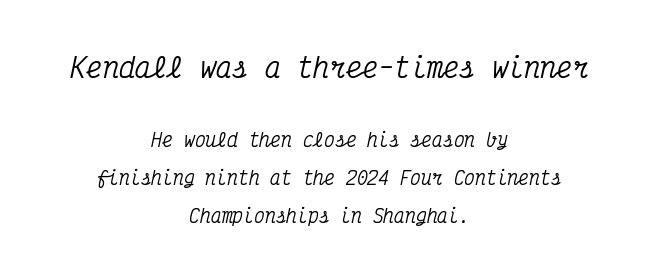
The rendering applies a slant to the glyphs. Which chunk is bigger? The first one — the top block dwarfs the bottom. The horizontal fit of the characters is conventional and even. Unmarked baselines from the first word to the last. The line-height multiplier appears high, well above default. Horizontally, the lines are justified to the midpoint only.
